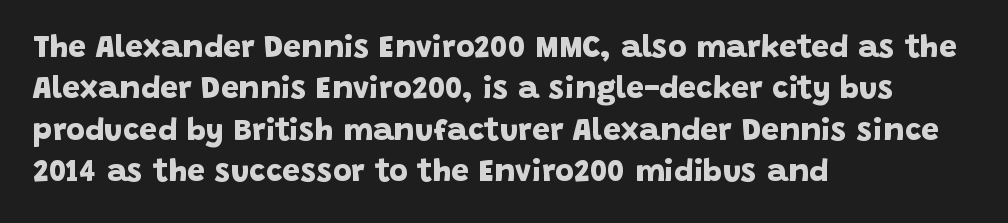
{"serif": "no", "bold": "yes", "weight": "bold", "width": "normal", "stroke_contrast": "low", "x_height": "large", "monospaced": "no", "underline": "no", "align": "left", "line_spacing": "normal", "line_spacing_ratio": 1.29, "letter_spacing": "normal", "letter_spacing_em": 0.0, "glyph_px": 32}
